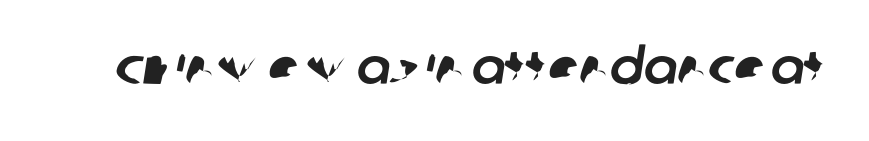
Q: Is the typeface a serif or a sans-serif typeface? A: Sans-serif.
Q: Is the text underlined? A: No.
Q: Is the spacing between letters normal or unusually wide? A: Normal.
Q: Width (condensed, normal, or wide)? A: Normal.
Q: Stroke contrast? A: Low.
Q: x-height? A: Large.
Q: Monospaced? A: No.
